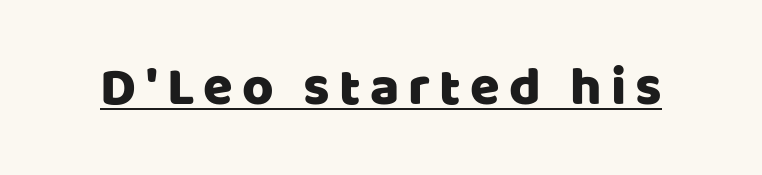
The image shows 54 px sans-serif type, upright; set underlined; low stroke contrast and a large x-height.
